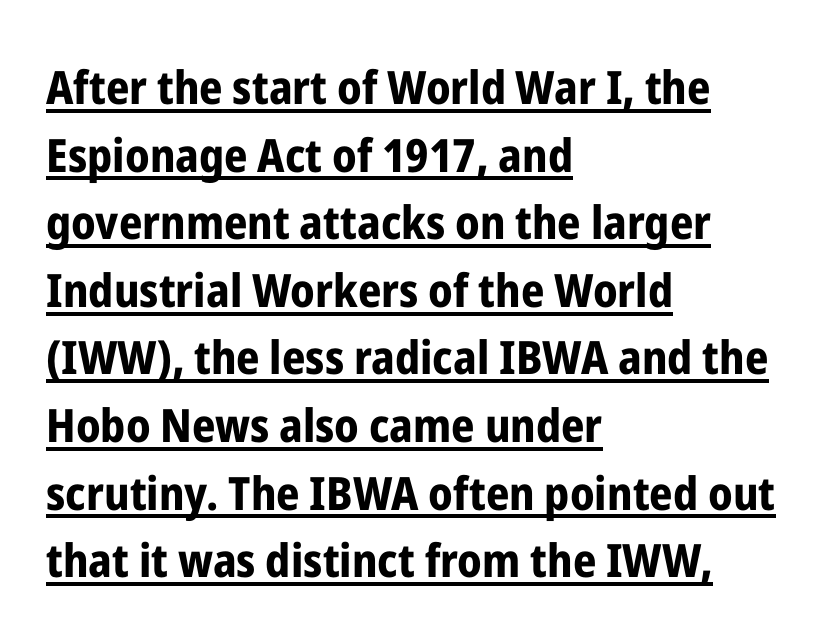
Q: Is the text bold? A: Yes.
Q: Is the text italic (slanted)? A: No, it is upright.
Q: Is the typeface a serif or a sans-serif typeface? A: Sans-serif.
Q: Is the text underlined? A: Yes.
Q: How is the paragraph aligned? A: Left-aligned.
Q: Is the spacing between letters normal or unusually wide? A: Normal.
Q: Is the spacing between lines tight, normal or loose? A: Normal.
Q: Width (condensed, normal, or wide)? A: Condensed.
Q: Stroke contrast? A: Low.
Q: x-height? A: Medium.
Q: Monospaced? A: No.
